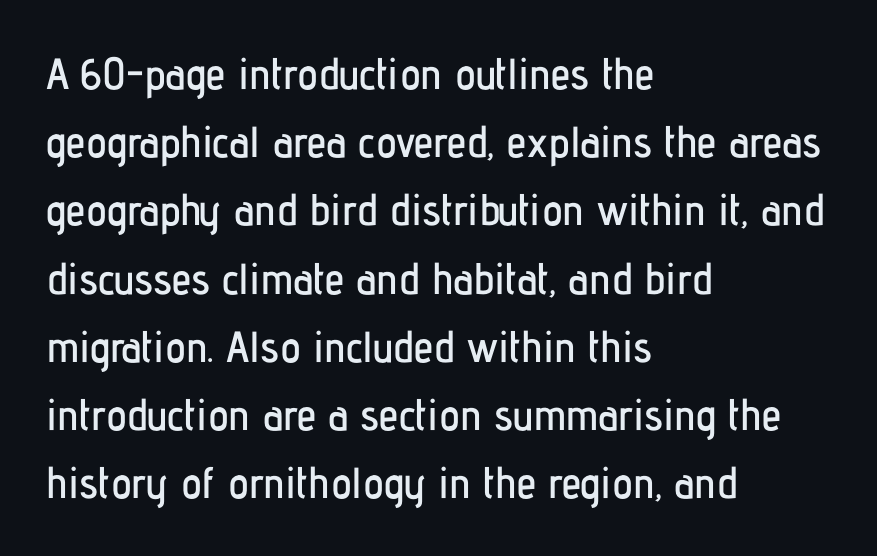
The image shows 44 px condensed sans-serif type, upright; set left-aligned, normal line spacing (1.55x), normal letter spacing, not underlined; low stroke contrast and a medium x-height.
